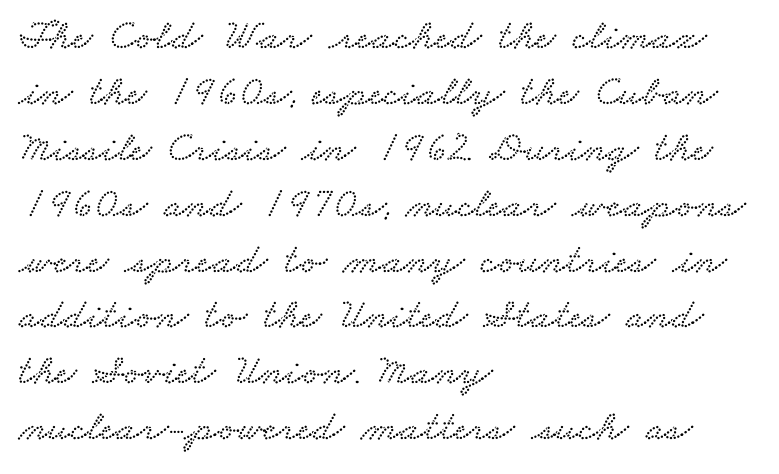
{"serif": "yes", "width": "wide", "stroke_contrast": "low", "x_height": "small", "monospaced": "no", "underline": "no", "align": "left", "line_spacing": "normal", "line_spacing_ratio": 1.3, "letter_spacing": "normal", "letter_spacing_em": 0.0, "glyph_px": 43}
